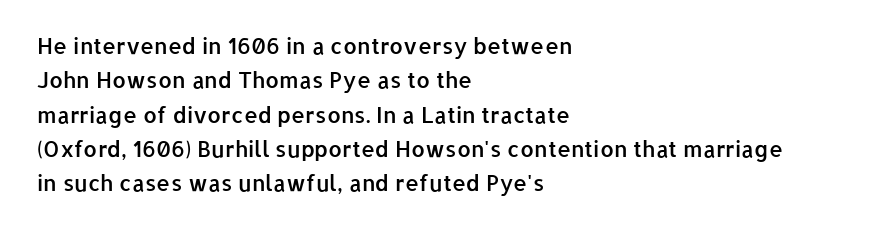
Q: Is the text bold? A: Semi-bold.
Q: Is the text italic (slanted)? A: No, it is upright.
Q: Is the text underlined? A: No.
Q: How is the paragraph aligned? A: Left-aligned.
Q: Is the spacing between letters normal or unusually wide? A: Normal.
Q: Is the spacing between lines tight, normal or loose? A: Normal.
